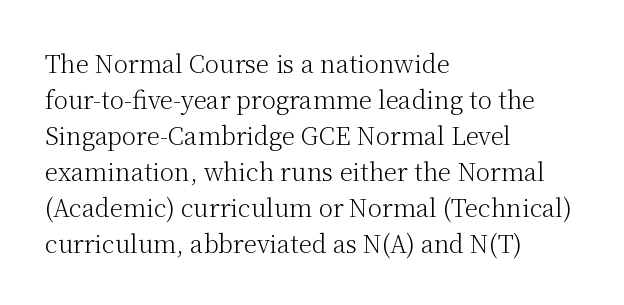
The image shows 24 px text type, upright; set left-aligned, normal line spacing (1.5x), normal letter spacing, not underlined.
